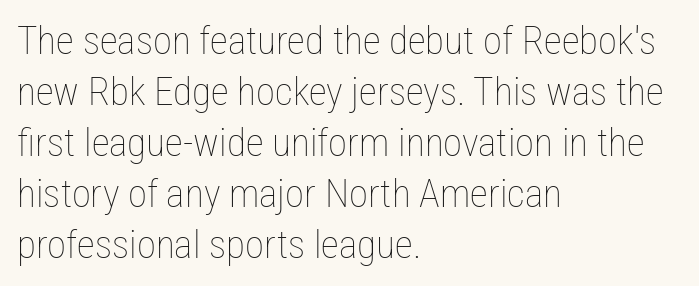
Q: Is the text bold? A: No.
Q: Is the text italic (slanted)? A: No, it is upright.
Q: Is the text underlined? A: No.
Q: How is the paragraph aligned? A: Left-aligned.
Q: Is the spacing between letters normal or unusually wide? A: Normal.
Q: Is the spacing between lines tight, normal or loose? A: Normal.
Q: Width (condensed, normal, or wide)? A: Condensed.
Q: Stroke contrast? A: Low.
Q: x-height? A: Medium.
Q: Monospaced? A: No.
